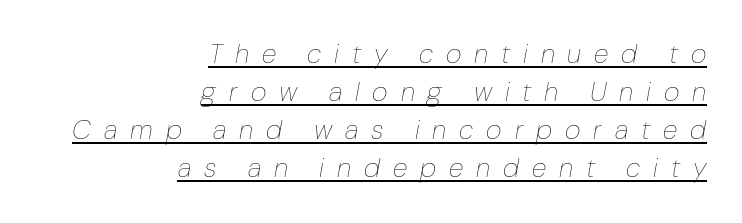
{"italic": "yes", "lean": "right", "slant_degrees": 10, "bold": "no", "underline": "yes", "align": "right", "line_spacing": "normal", "line_spacing_ratio": 1.41, "letter_spacing": "wide", "letter_spacing_em": 0.48, "glyph_px": 27}
